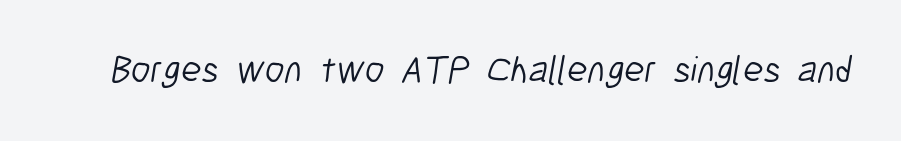
Q: Is the text bold? A: No.
Q: Is the typeface a serif or a sans-serif typeface? A: Sans-serif.
Q: Is the text underlined? A: No.
Q: Is the spacing between letters normal or unusually wide? A: Normal.
Q: Width (condensed, normal, or wide)? A: Condensed.
Q: Stroke contrast? A: Low.
Q: x-height? A: Medium.
Q: Monospaced? A: No.
